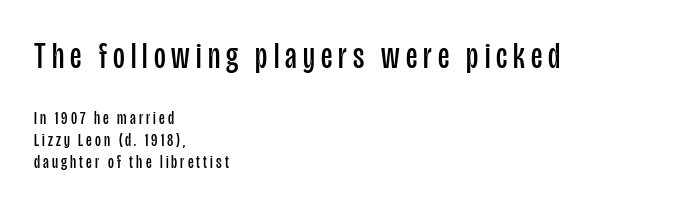
The letterforms sit at book weight or below. The text block is weighted toward the left margin, trailing off unevenly rightward. I'd call this a sans setting — the letters go barefoot. Is this a fixed-width face? No — the glyphs have proportional, varying widths. A typesetter would mark this as roman, not italic. The strip under each line holds only bare page.
